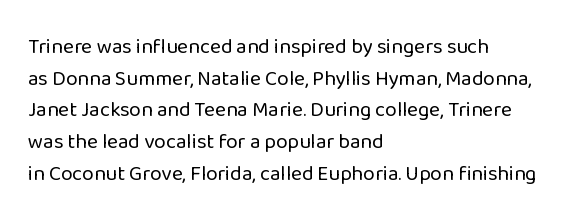
Style check: upright. Leftover space on each line is placed entirely after the last word. The rows are spaced the way most documents space them. The font is comparable to plain body text, perhaps lighter. Honestly, there is no underline to notice here at all. Nobody touched the tracking dial on this one.
